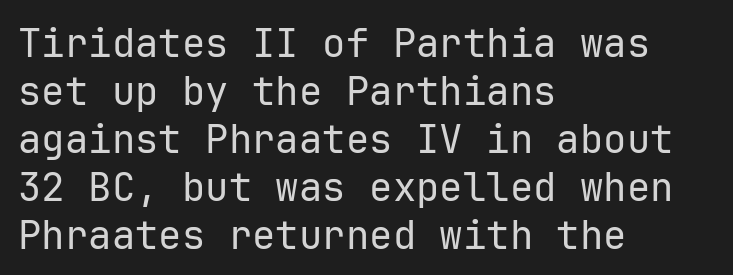
{"serif": "no", "italic": "no", "bold": "no", "weight": "regular", "width": "normal", "stroke_contrast": "low", "x_height": "medium", "monospaced": "yes", "underline": "no", "align": "left", "line_spacing_ratio": 1.23, "letter_spacing": "normal", "letter_spacing_em": 0.0, "glyph_px": 39}
